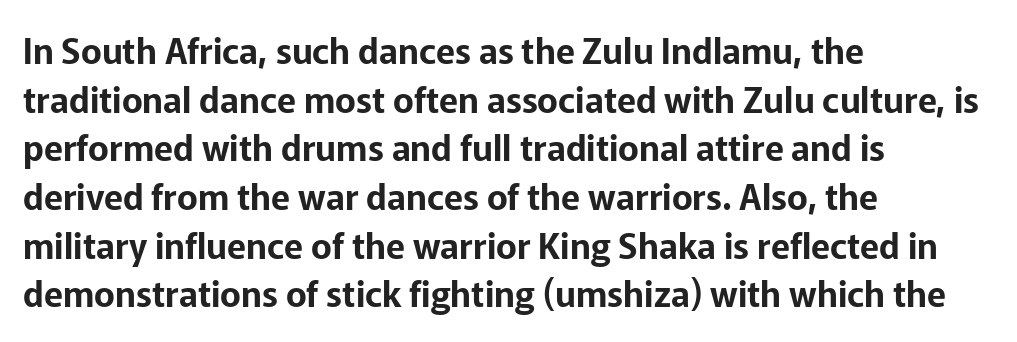
What's the leading like? Ordinary, nothing unusual. Clear beneath every line of the passage. Font category for this specimen: sans-serif. The paragraph shown leans on its left margin. Each letter keeps its own natural width here, so spacing adapts to shape. This rendering leaves character spacing at its baseline value.
